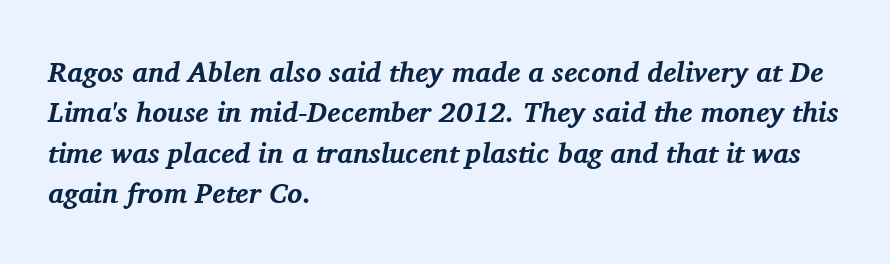
{"serif": "yes", "italic": "yes", "lean": "right", "slant_degrees": 11, "bold": "yes", "weight": "bold", "width": "normal", "stroke_contrast": "medium", "x_height": "medium", "monospaced": "no", "underline": "no", "align": "left", "line_spacing": "normal", "line_spacing_ratio": 1.44, "letter_spacing": "normal", "letter_spacing_em": 0.0, "glyph_px": 28}
